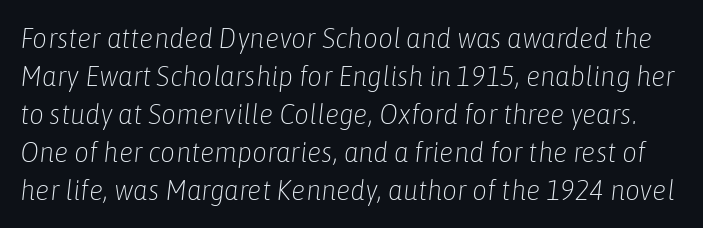
Interline gaps are of average width in this sample. Stroke thickness stays within the range of a standard reading face or lighter. If you drew a line through each stem, it would be angled. Each row of text sits above clean, open space. Here the designer chose a conventional face with non-uniform glyph widths. The horizontal fit of the characters is conventional and even.
